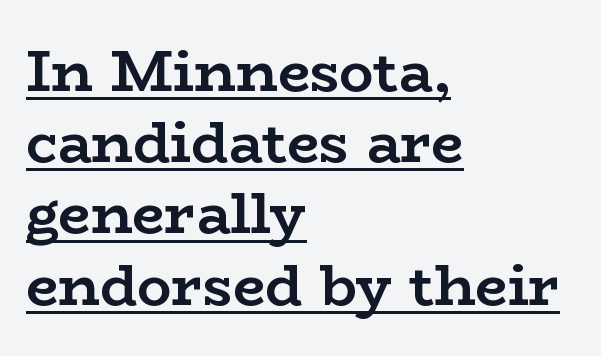
{"serif": "yes", "italic": "no", "bold": "yes", "weight": "semibold", "width": "wide", "stroke_contrast": "low", "x_height": "medium", "monospaced": "no", "underline": "yes", "align": "left", "line_spacing": "normal", "line_spacing_ratio": 1.25, "letter_spacing": "normal", "letter_spacing_em": 0.0, "glyph_px": 57}
